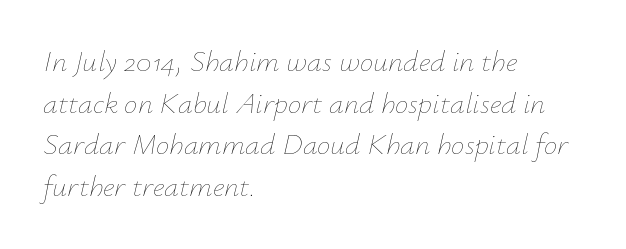
Q: Is the text bold? A: No.
Q: Is the text italic (slanted)? A: Yes, it leans right by about 12 degrees.
Q: Is the text underlined? A: No.
Q: How is the paragraph aligned? A: Left-aligned.
Q: Is the spacing between letters normal or unusually wide? A: Normal.
Q: Is the spacing between lines tight, normal or loose? A: Normal.
Q: Width (condensed, normal, or wide)? A: Normal.
Q: Stroke contrast? A: Low.
Q: x-height? A: Small.
Q: Monospaced? A: No.
